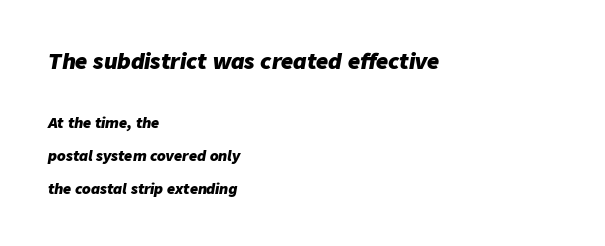
Q: Is the text bold? A: Yes.
Q: Is the text italic (slanted)? A: Yes, it leans right by about 9 degrees.
Q: Is the text underlined? A: No.
Q: How is the paragraph aligned? A: Left-aligned.
Q: Is the spacing between letters normal or unusually wide? A: Normal.
Q: Is the spacing between lines tight, normal or loose? A: Loose.
Q: Which block of text is set in a larger size, the first (top) or the second (bottom)? A: The first (top) one.
